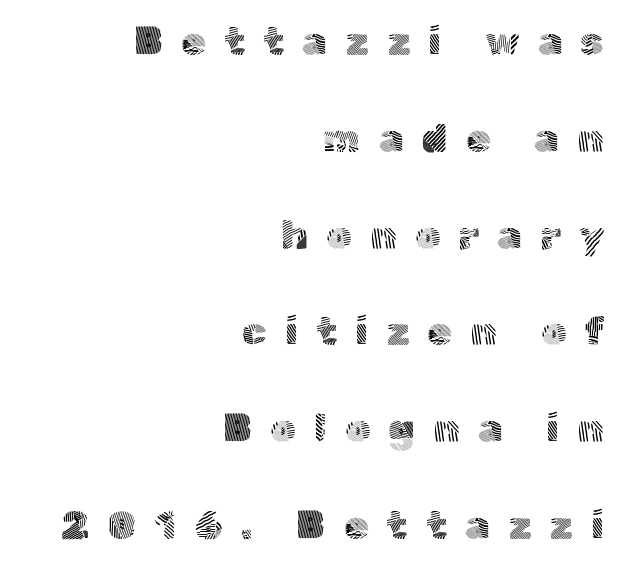
Q: Is the text bold? A: No.
Q: Is the text italic (slanted)? A: No, it is upright.
Q: Is the typeface a serif or a sans-serif typeface? A: Sans-serif.
Q: Is the text underlined? A: No.
Q: How is the paragraph aligned? A: Right-aligned.
Q: Is the spacing between letters normal or unusually wide? A: Unusually wide.
Q: Is the spacing between lines tight, normal or loose? A: Loose.
Q: Width (condensed, normal, or wide)? A: Normal.
Q: x-height? A: Medium.
Q: Monospaced? A: No.
